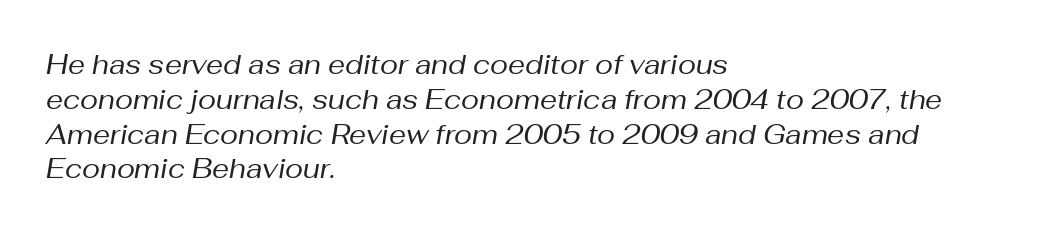
Q: Is the text bold? A: No.
Q: Is the text italic (slanted)? A: Yes, it leans right by about 10 degrees.
Q: Is the text underlined? A: No.
Q: How is the paragraph aligned? A: Left-aligned.
Q: Is the spacing between letters normal or unusually wide? A: Normal.
Q: Is the spacing between lines tight, normal or loose? A: Normal.
